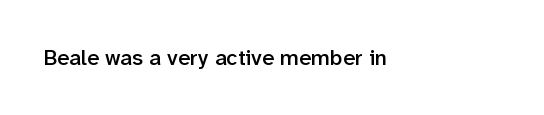
Q: Is the text bold? A: Semi-bold.
Q: Is the text italic (slanted)? A: No, it is upright.
Q: Is the text underlined? A: No.
Q: Is the spacing between letters normal or unusually wide? A: Normal.
